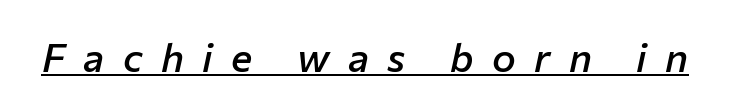
The image shows 40 px semibold type, italic (leaning right); set unusually wide letter spacing (+0.46 em), underlined; low stroke contrast and a medium x-height.
